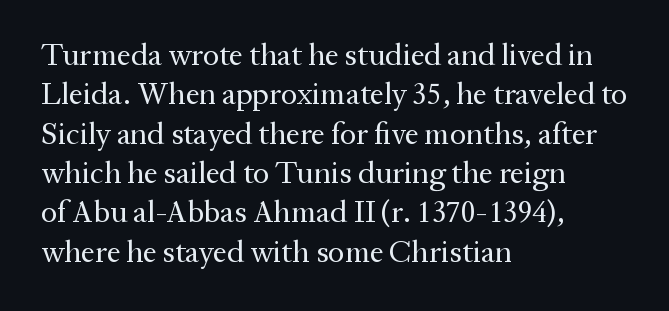
Q: Is the text bold? A: No.
Q: Is the text italic (slanted)? A: No, it is upright.
Q: Is the typeface a serif or a sans-serif typeface? A: Serif.
Q: Is the text underlined? A: No.
Q: How is the paragraph aligned? A: Left-aligned.
Q: Is the spacing between letters normal or unusually wide? A: Normal.
Q: Is the spacing between lines tight, normal or loose? A: Normal.
Q: Width (condensed, normal, or wide)? A: Normal.
Q: Stroke contrast? A: Medium.
Q: x-height? A: Medium.
Q: Monospaced? A: No.
